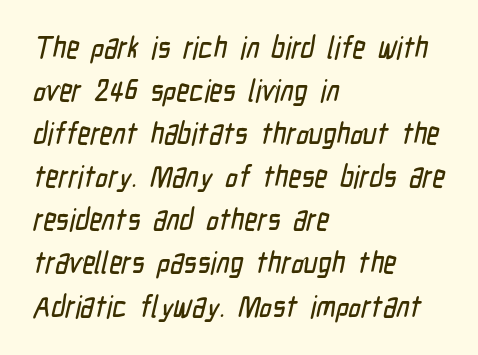
The image shows 31 px condensed sans-serif type; set left-aligned, normal line spacing (1.39x), normal letter spacing, not underlined; low stroke contrast and a medium x-height.
